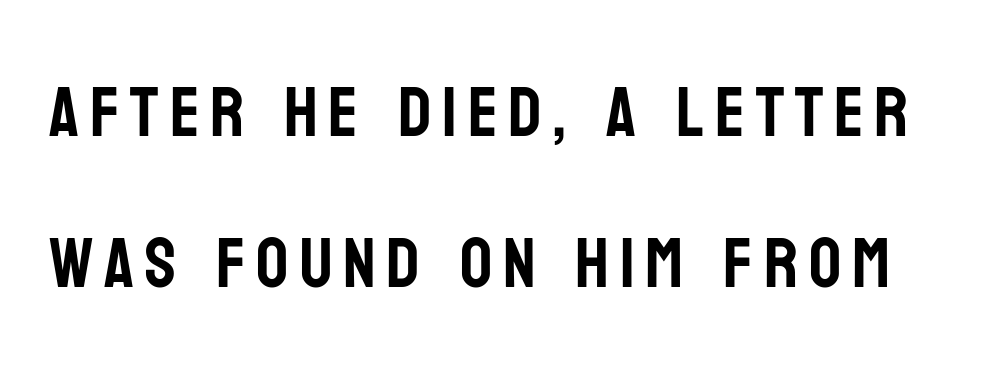
{"serif": "no", "italic": "no", "width": "condensed", "stroke_contrast": "low", "x_height": "large", "monospaced": "no", "underline": "no", "line_spacing": "loose", "line_spacing_ratio": 2.13, "glyph_px": 71}
